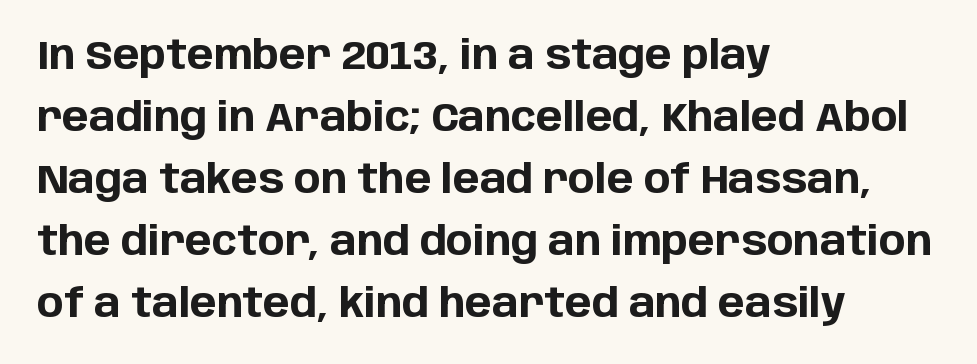
Q: Is the text bold? A: Yes.
Q: Is the text italic (slanted)? A: No, it is upright.
Q: Is the typeface a serif or a sans-serif typeface? A: Sans-serif.
Q: Is the text underlined? A: No.
Q: How is the paragraph aligned? A: Left-aligned.
Q: Is the spacing between letters normal or unusually wide? A: Normal.
Q: Is the spacing between lines tight, normal or loose? A: Normal.
Q: Width (condensed, normal, or wide)? A: Normal.
Q: Stroke contrast? A: Low.
Q: x-height? A: Large.
Q: Monospaced? A: No.
